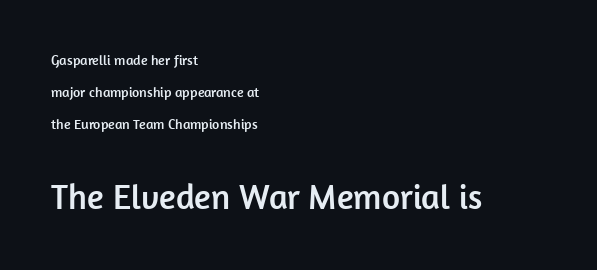
{"serif": "no", "italic": "no", "width": "normal", "stroke_contrast": "low", "x_height": "medium", "monospaced": "no", "underline": "no", "align": "left", "line_spacing": "loose", "line_spacing_ratio": 2.27, "letter_spacing": "normal", "letter_spacing_em": 0.0, "larger_block": "second", "size_ratio": 2.5, "glyph_px": 35}
